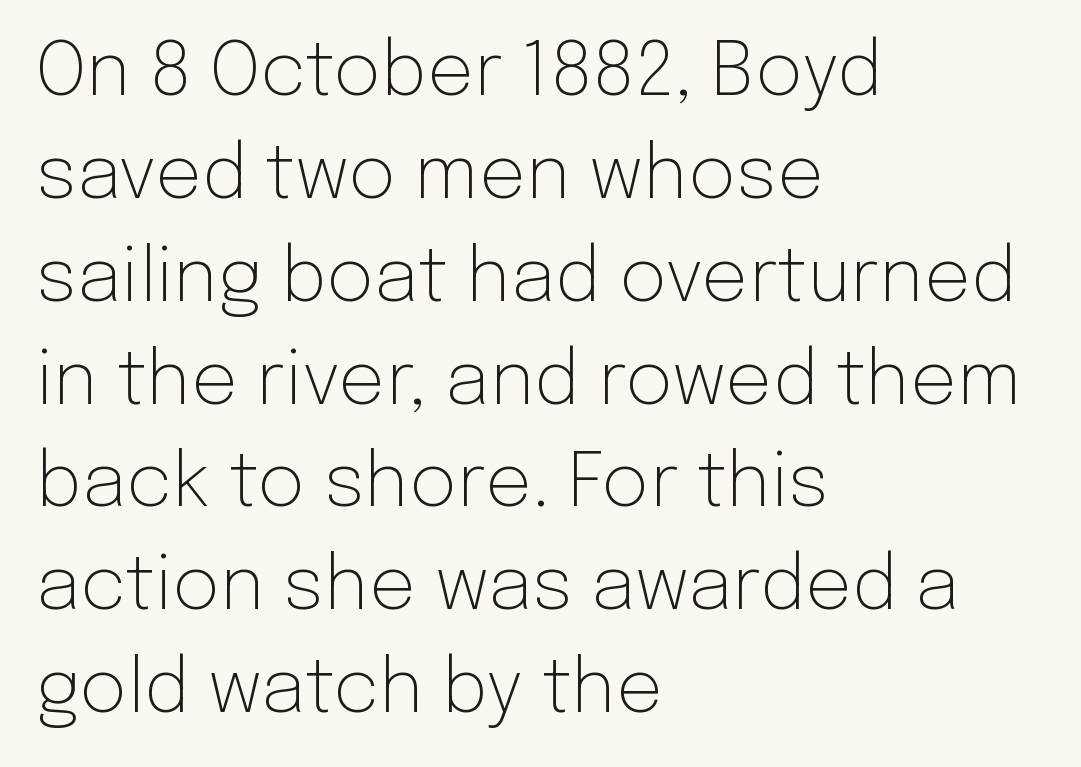
Q: Is the text bold? A: No.
Q: Is the text italic (slanted)? A: No, it is upright.
Q: Is the typeface a serif or a sans-serif typeface? A: Sans-serif.
Q: Is the text underlined? A: No.
Q: How is the paragraph aligned? A: Left-aligned.
Q: Is the spacing between letters normal or unusually wide? A: Normal.
Q: Is the spacing between lines tight, normal or loose? A: Normal.
Q: Width (condensed, normal, or wide)? A: Normal.
Q: Stroke contrast? A: Low.
Q: x-height? A: Medium.
Q: Monospaced? A: No.
